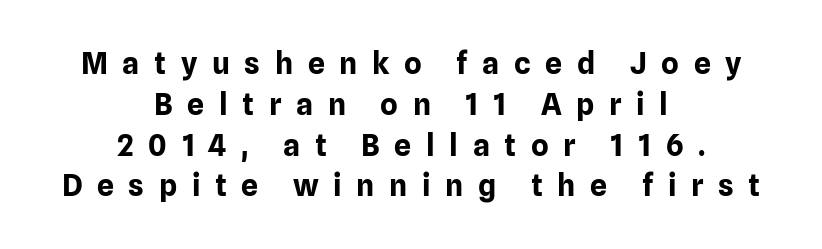
{"serif": "no", "italic": "no", "bold": "yes", "weight": "bold", "width": "normal", "stroke_contrast": "low", "x_height": "medium", "monospaced": "no", "underline": "no", "align": "center", "line_spacing": "normal", "line_spacing_ratio": 1.36, "letter_spacing": "wide", "letter_spacing_em": 0.49, "glyph_px": 30}
